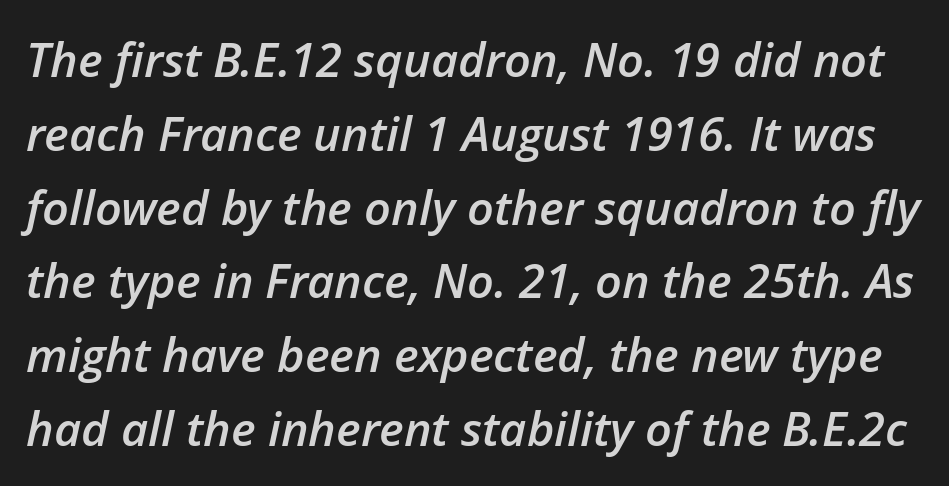
Q: Is the text bold? A: Semi-bold.
Q: Is the text italic (slanted)? A: Yes, it leans right by about 12 degrees.
Q: Is the text underlined? A: No.
Q: Is the spacing between letters normal or unusually wide? A: Normal.
Q: Is the spacing between lines tight, normal or loose? A: Normal.
Q: Width (condensed, normal, or wide)? A: Normal.
Q: Stroke contrast? A: Low.
Q: x-height? A: Medium.
Q: Monospaced? A: No.
